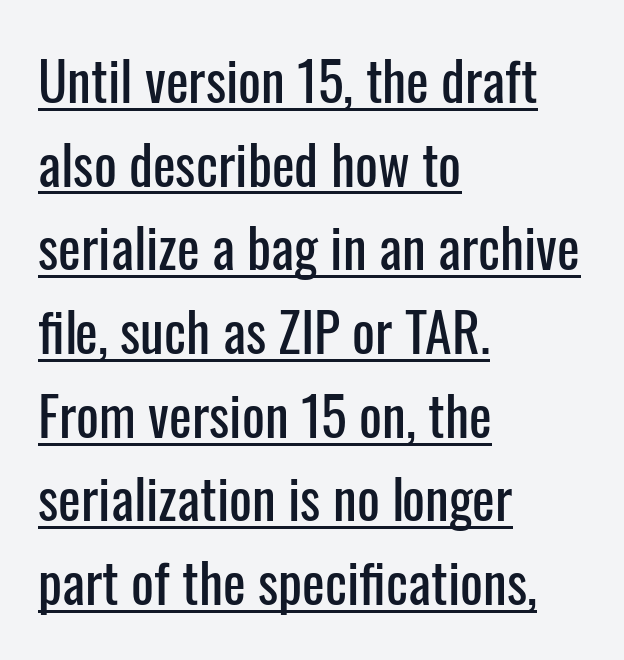
Q: Is the text italic (slanted)? A: No, it is upright.
Q: Is the typeface a serif or a sans-serif typeface? A: Sans-serif.
Q: Is the text underlined? A: Yes.
Q: How is the paragraph aligned? A: Left-aligned.
Q: Is the spacing between letters normal or unusually wide? A: Normal.
Q: Is the spacing between lines tight, normal or loose? A: Normal.
Q: Width (condensed, normal, or wide)? A: Condensed.
Q: Stroke contrast? A: Low.
Q: x-height? A: Medium.
Q: Monospaced? A: No.
